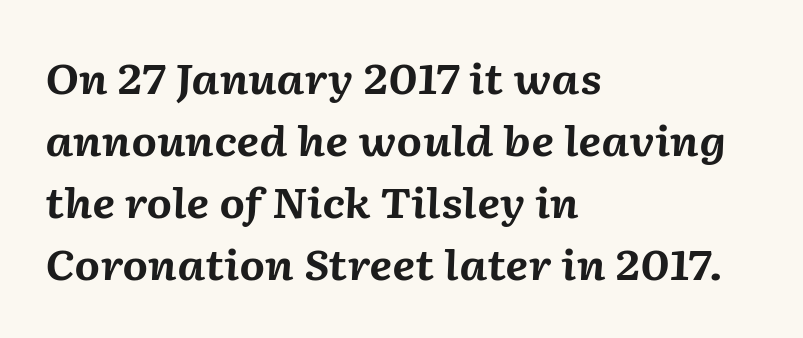
The space directly below the letters is spotless. Pretty heavy lettering here — definitely bold. Casual observation: everything's shoved over to the left. The rendering uses natural spacing where letterforms have individual widths. The text carries the slant typical of an italic or oblique font.
